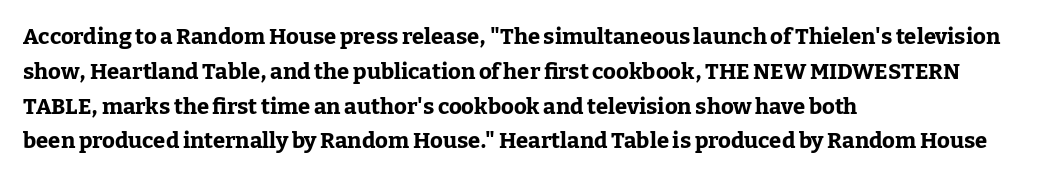
Q: Is the text bold? A: Yes.
Q: Is the text italic (slanted)? A: No, it is upright.
Q: Is the text underlined? A: No.
Q: How is the paragraph aligned? A: Left-aligned.
Q: Is the spacing between letters normal or unusually wide? A: Normal.
Q: Is the spacing between lines tight, normal or loose? A: Normal.
